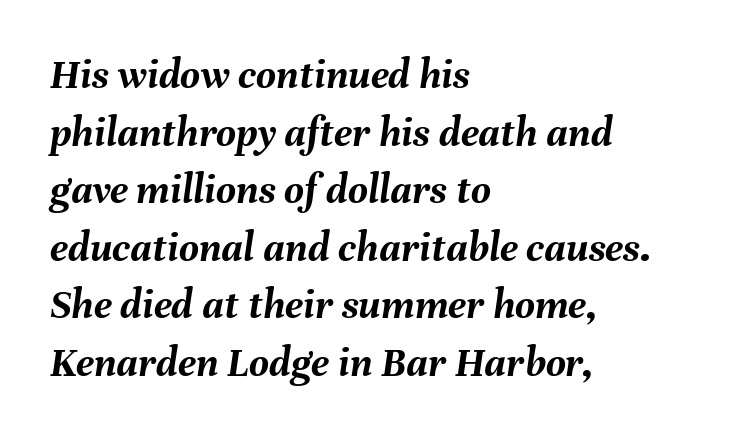
Q: Is the text bold? A: Yes.
Q: Is the text italic (slanted)? A: Yes, it leans right by about 8 degrees.
Q: Is the text underlined? A: No.
Q: How is the paragraph aligned? A: Left-aligned.
Q: Is the spacing between letters normal or unusually wide? A: Normal.
Q: Is the spacing between lines tight, normal or loose? A: Normal.
Q: Width (condensed, normal, or wide)? A: Normal.
Q: Stroke contrast? A: Medium.
Q: x-height? A: Medium.
Q: Monospaced? A: No.
